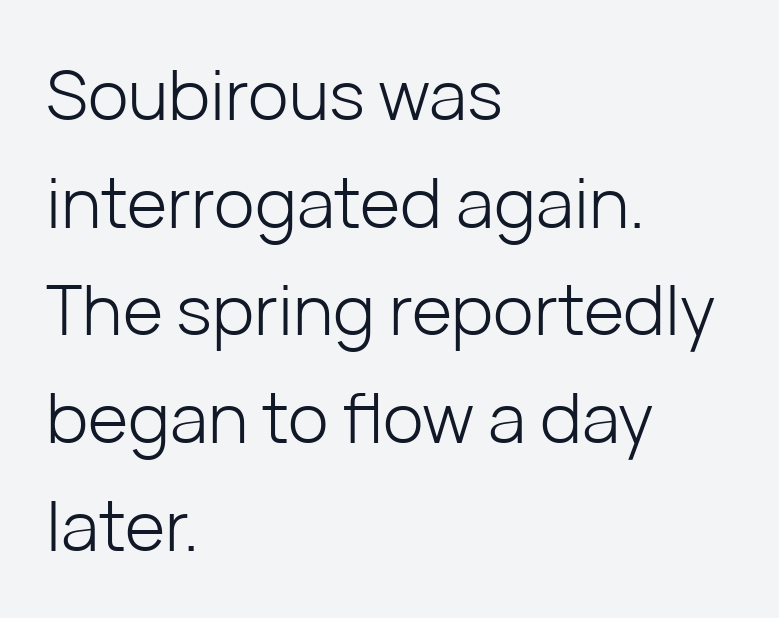
The image shows 69 px light sans-serif type, upright; set left-aligned, normal line spacing (1.56x), normal letter spacing, not underlined; low stroke contrast and a medium x-height.
